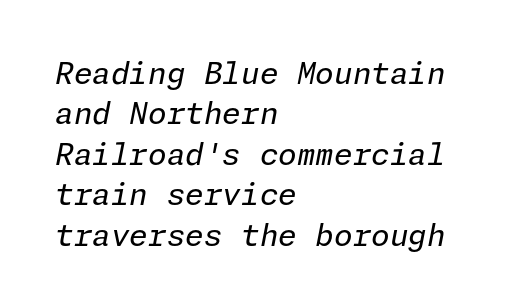
{"italic": "yes", "lean": "right", "slant_degrees": 11, "bold": "no", "weight": "regular", "width": "normal", "stroke_contrast": "low", "x_height": "medium", "underline": "no", "align": "left", "line_spacing": "normal", "line_spacing_ratio": 1.35, "letter_spacing": "normal", "letter_spacing_em": 0.0, "glyph_px": 30}
